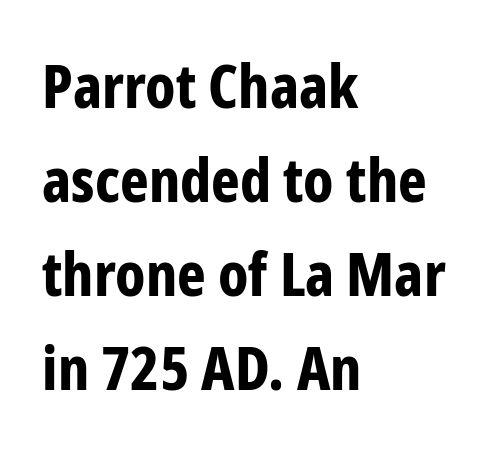
The characters look thick and weighty, a clear bold. The line-height multiplier appears to be the usual default. The specimen reads as upright at a glance. This is sans-serif lettering, the kind often seen on screens and signage. The type is set solid horizontally, with unmodified tracking. A classic flush-left, rag-right setting is used for this passage.
